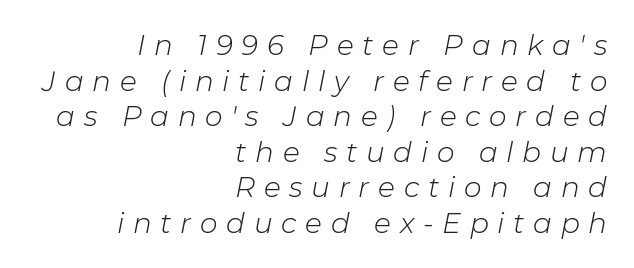
Letters have the restrained weight of plain body copy at most. The words here are not underlined. Do the characters align in a grid? No, the font is proportional. Italic? Definitely — the glyphs are oblique.
